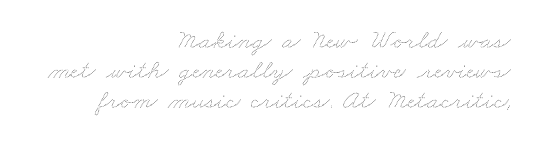
The image shows 27 px text type; set right-aligned, tight line spacing (1.12x), normal letter spacing, not underlined.
